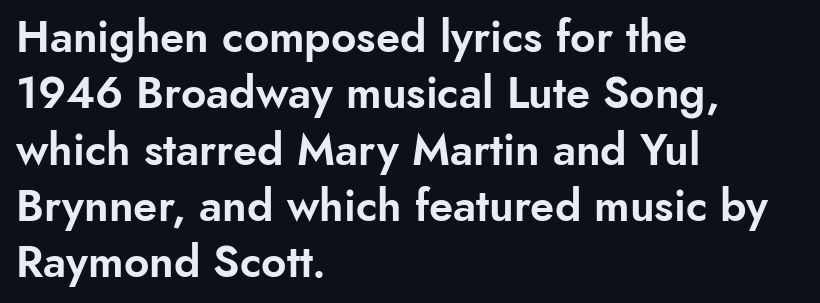
Inter-character spacing is left at the font's built-in metrics. The space between consecutive lines is moderate. The rendering uses natural spacing where letterforms have individual widths. Designer's note — italics off, roman on.
